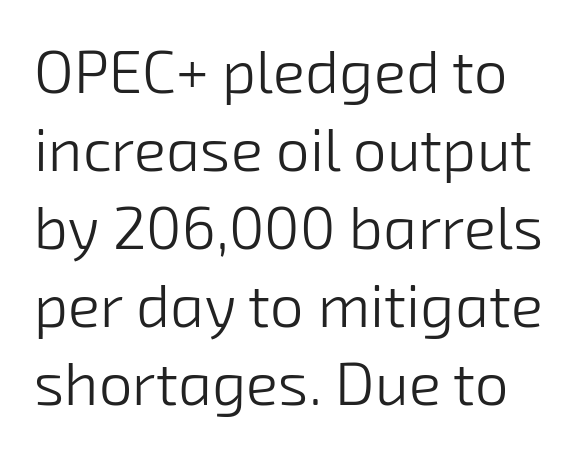
Q: Is the text bold? A: No.
Q: Is the typeface a serif or a sans-serif typeface? A: Sans-serif.
Q: Is the text underlined? A: No.
Q: Is the spacing between letters normal or unusually wide? A: Normal.
Q: Is the spacing between lines tight, normal or loose? A: Normal.
Q: Width (condensed, normal, or wide)? A: Normal.
Q: Stroke contrast? A: Low.
Q: x-height? A: Medium.
Q: Monospaced? A: No.
